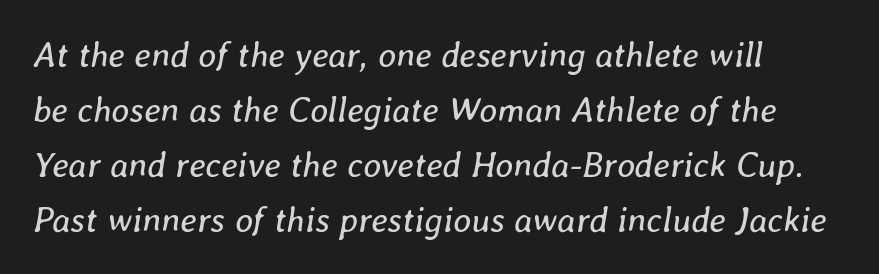
The image shows 35 px regular-weight type, italic (leaning right); set left-aligned, normal line spacing (1.57x), normal letter spacing, not underlined; low stroke contrast and a medium x-height.
